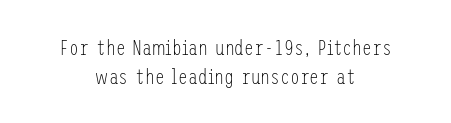
The image shows 22 px text type, upright; set centered, normal line spacing (1.3x), normal letter spacing, not underlined.
